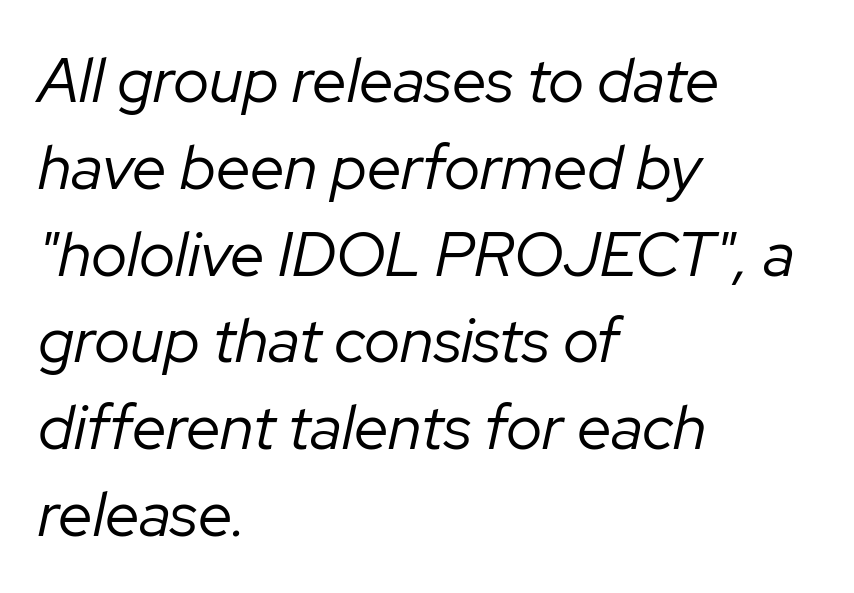
Q: Is the text bold? A: No.
Q: Is the text italic (slanted)? A: Yes, it leans right by about 12 degrees.
Q: Is the text underlined? A: No.
Q: How is the paragraph aligned? A: Left-aligned.
Q: Is the spacing between letters normal or unusually wide? A: Normal.
Q: Is the spacing between lines tight, normal or loose? A: Normal.
Q: Width (condensed, normal, or wide)? A: Normal.
Q: Stroke contrast? A: Low.
Q: x-height? A: Medium.
Q: Monospaced? A: No.
